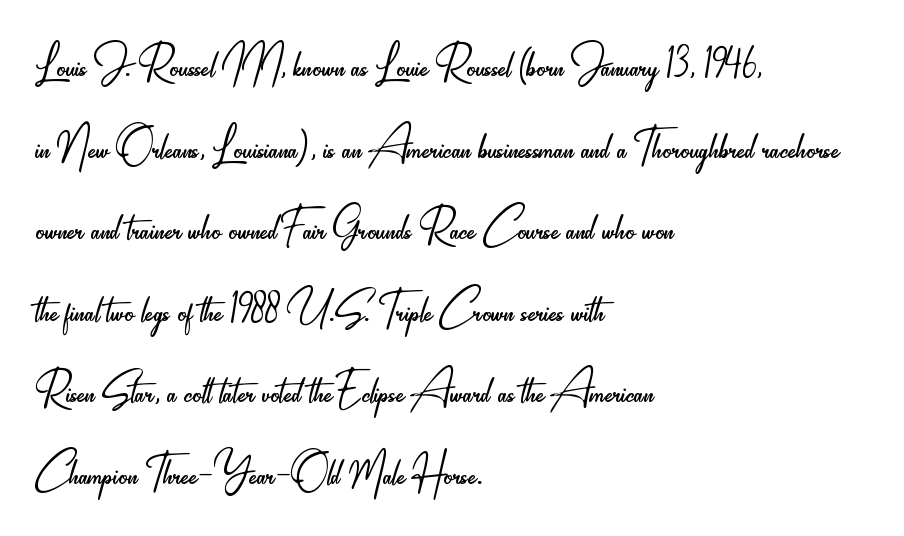
The image shows 57 px light, condensed sans-serif type; set left-aligned, normal line spacing (1.43x), normal letter spacing, not underlined; low stroke contrast and a small x-height.
